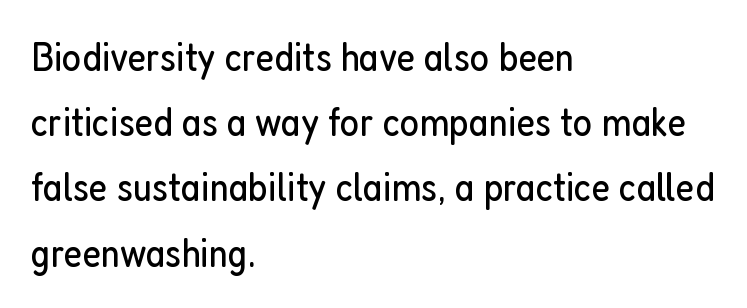
{"serif": "no", "italic": "no", "bold": "no", "weight": "regular", "width": "condensed", "stroke_contrast": "low", "x_height": "medium", "monospaced": "no", "underline": "no", "align": "left", "line_spacing": "normal", "line_spacing_ratio": 1.59, "letter_spacing": "normal", "letter_spacing_em": 0.0, "glyph_px": 41}
